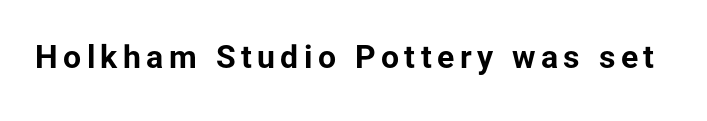
The image shows 32 px bold sans-serif type, upright; set not underlined; low stroke contrast and a medium x-height.
